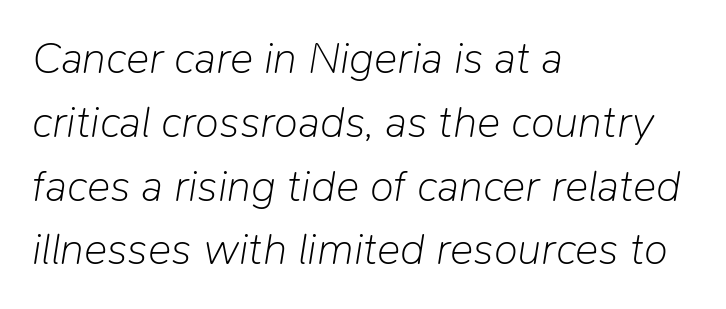
Q: Is the text bold? A: No.
Q: Is the text italic (slanted)? A: Yes, it leans right by about 9 degrees.
Q: Is the text underlined? A: No.
Q: How is the paragraph aligned? A: Left-aligned.
Q: Is the spacing between letters normal or unusually wide? A: Normal.
Q: Is the spacing between lines tight, normal or loose? A: Normal.
Q: Width (condensed, normal, or wide)? A: Normal.
Q: Stroke contrast? A: Low.
Q: x-height? A: Medium.
Q: Monospaced? A: No.
